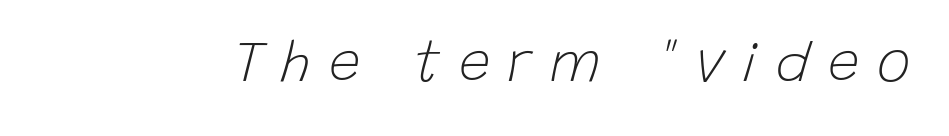
The image shows 57 px light type, italic (leaning right); set unusually wide letter spacing (+0.31 em), not underlined; low stroke contrast and a large x-height.
